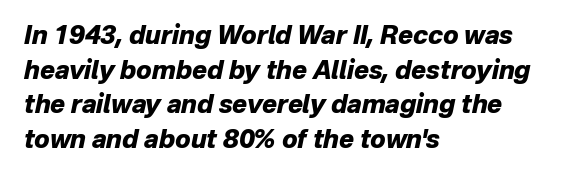
The image shows 25 px bold type, italic (leaning right); set left-aligned, normal line spacing (1.39x), normal letter spacing, not underlined.
